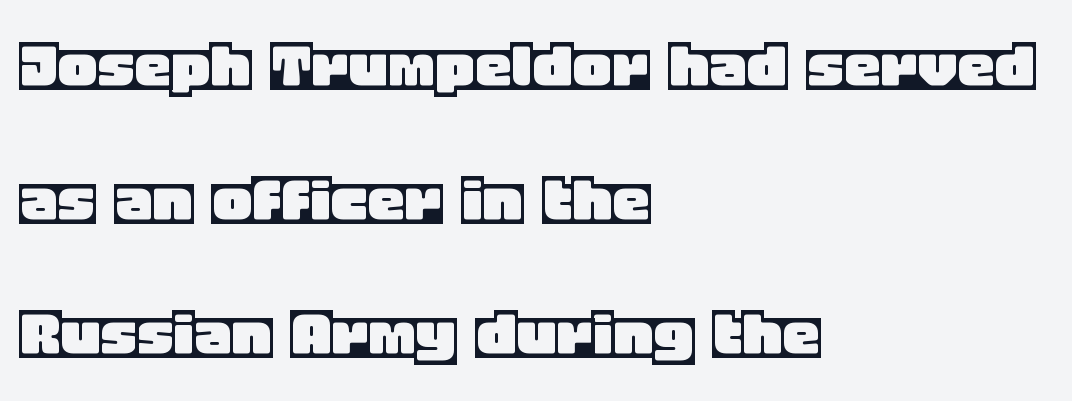
{"italic": "no", "width": "normal", "x_height": "large", "monospaced": "no", "underline": "no", "align": "left", "line_spacing_ratio": 1.79, "letter_spacing": "normal", "letter_spacing_em": 0.0, "glyph_px": 75}
